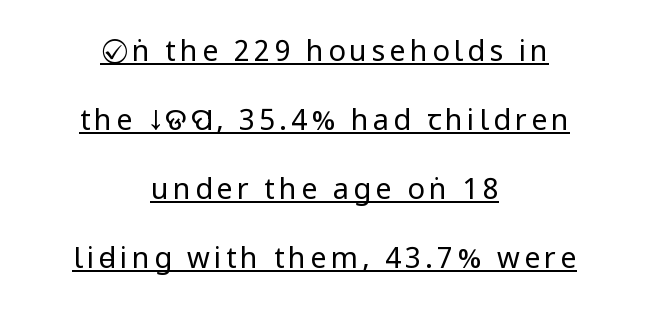
Q: Is the text bold? A: No.
Q: Is the text italic (slanted)? A: No, it is upright.
Q: Is the typeface a serif or a sans-serif typeface? A: Sans-serif.
Q: Is the text underlined? A: Yes.
Q: How is the paragraph aligned? A: Centered.
Q: Is the spacing between lines tight, normal or loose? A: Loose.
Q: Width (condensed, normal, or wide)? A: Condensed.
Q: Stroke contrast? A: Low.
